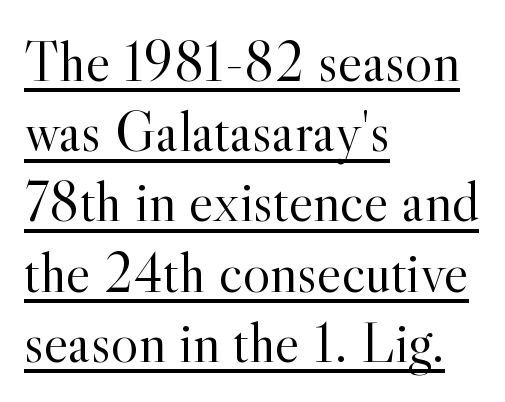
{"serif": "yes", "italic": "no", "bold": "no", "weight": "light", "width": "normal", "x_height": "small", "monospaced": "no", "underline": "yes", "align": "left", "line_spacing_ratio": 1.21, "letter_spacing": "normal", "letter_spacing_em": 0.0, "glyph_px": 58}
